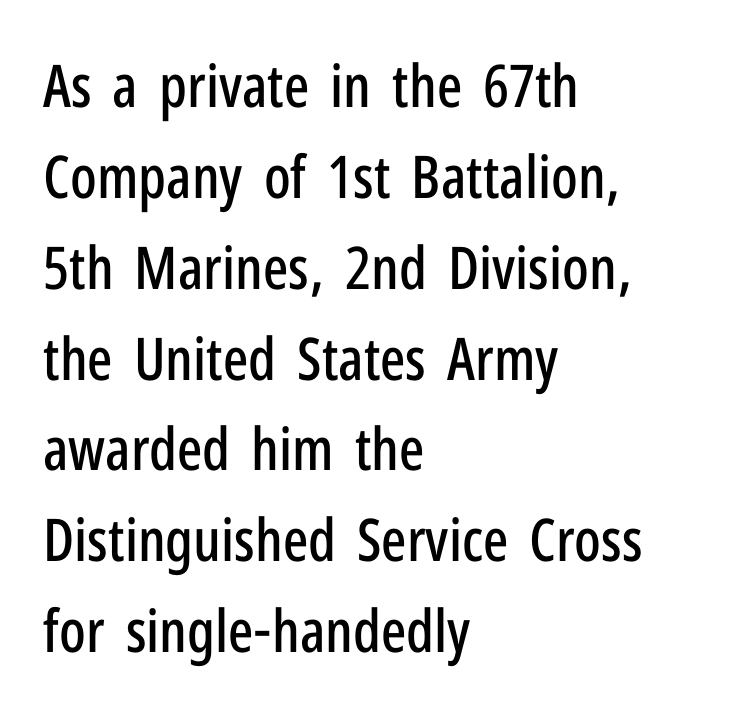
The rendering uses natural spacing where letterforms have individual widths. Nothing sits at the stroke ends, so this counts as sans-serif. Interline gaps are of average width in this sample. The line texture is even and compact thanks to regular tracking.
